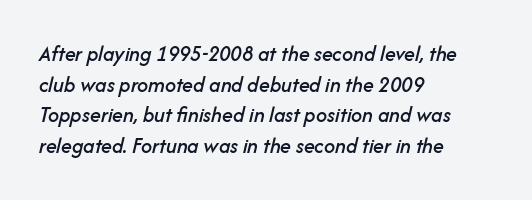
The image shows 22 px text type, italic (leaning right); set left-aligned, normal line spacing (1.39x), normal letter spacing, not underlined.
